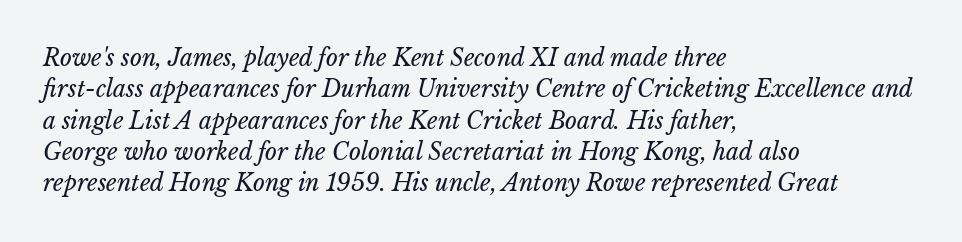
{"italic": "yes", "lean": "right", "slant_degrees": 15, "bold": "no", "underline": "no", "align": "left", "line_spacing": "normal", "line_spacing_ratio": 1.36, "letter_spacing": "normal", "letter_spacing_em": 0.0, "glyph_px": 23}
